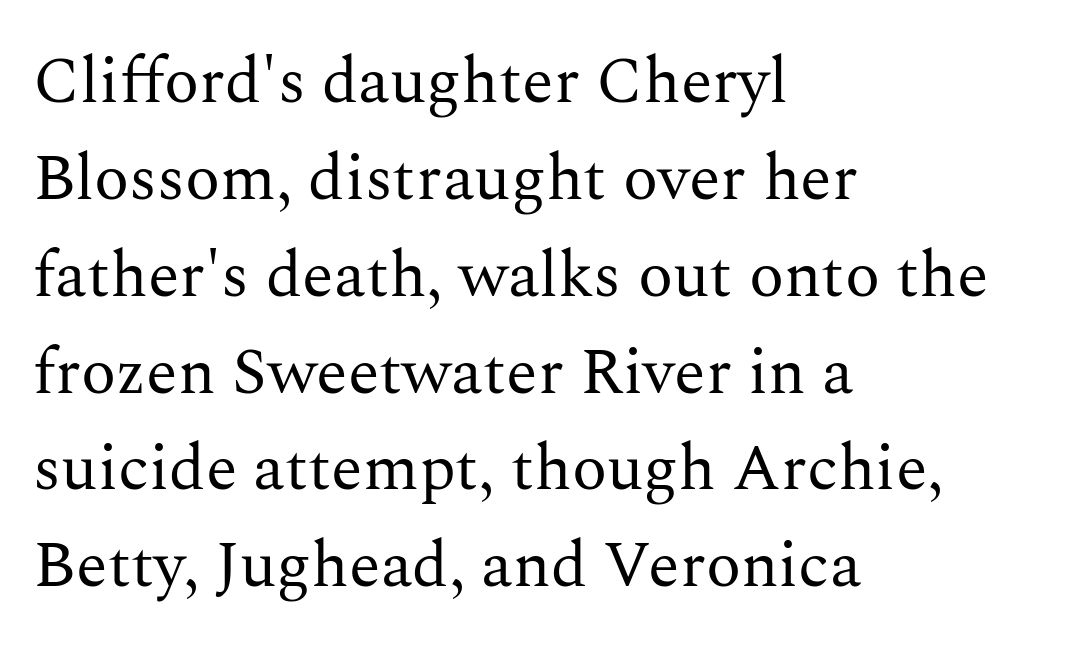
{"serif": "yes", "italic": "no", "bold": "no", "weight": "regular", "width": "normal", "stroke_contrast": "medium", "x_height": "medium", "monospaced": "no", "underline": "no", "align": "left", "line_spacing": "normal", "line_spacing_ratio": 1.49, "letter_spacing": "normal", "letter_spacing_em": 0.0, "glyph_px": 65}
